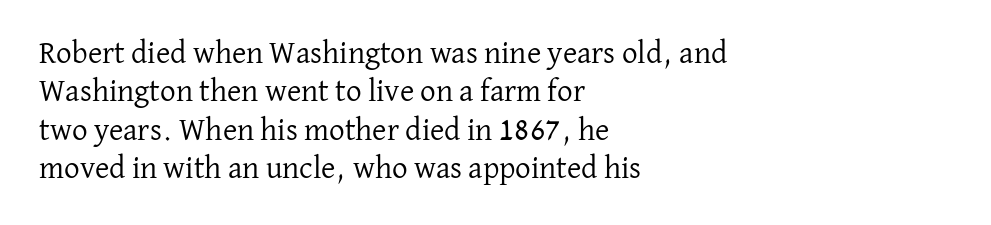
{"serif": "yes", "italic": "no", "bold": "no", "weight": "regular", "width": "normal", "stroke_contrast": "low", "x_height": "medium", "monospaced": "no", "underline": "no", "align": "left", "line_spacing_ratio": 1.24, "letter_spacing": "normal", "letter_spacing_em": 0.0, "glyph_px": 31}
